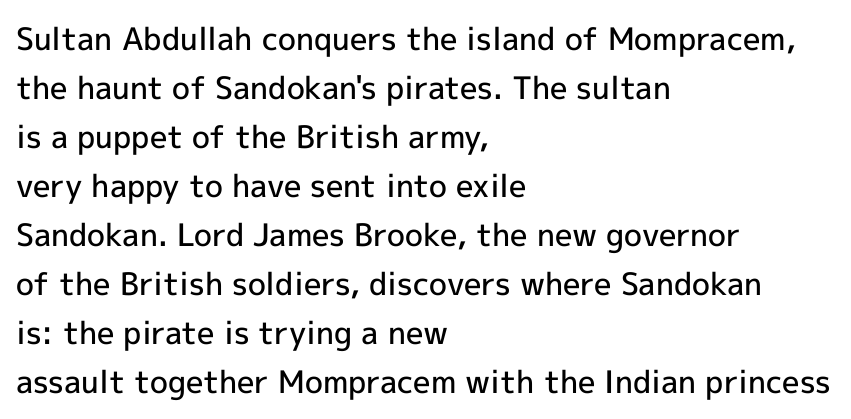
Q: Is the text bold? A: Semi-bold.
Q: Is the text italic (slanted)? A: No, it is upright.
Q: Is the typeface a serif or a sans-serif typeface? A: Sans-serif.
Q: Is the text underlined? A: No.
Q: How is the paragraph aligned? A: Left-aligned.
Q: Is the spacing between letters normal or unusually wide? A: Normal.
Q: Is the spacing between lines tight, normal or loose? A: Normal.
Q: Width (condensed, normal, or wide)? A: Normal.
Q: x-height? A: Medium.
Q: Monospaced? A: No.
